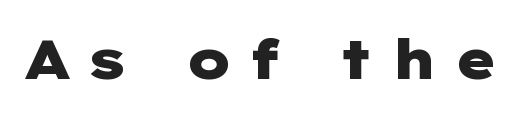
Q: Is the text bold? A: Yes.
Q: Is the text italic (slanted)? A: No, it is upright.
Q: Is the typeface a serif or a sans-serif typeface? A: Sans-serif.
Q: Is the text underlined? A: No.
Q: Is the spacing between letters normal or unusually wide? A: Unusually wide.
Q: Width (condensed, normal, or wide)? A: Wide.
Q: Stroke contrast? A: Low.
Q: x-height? A: Medium.
